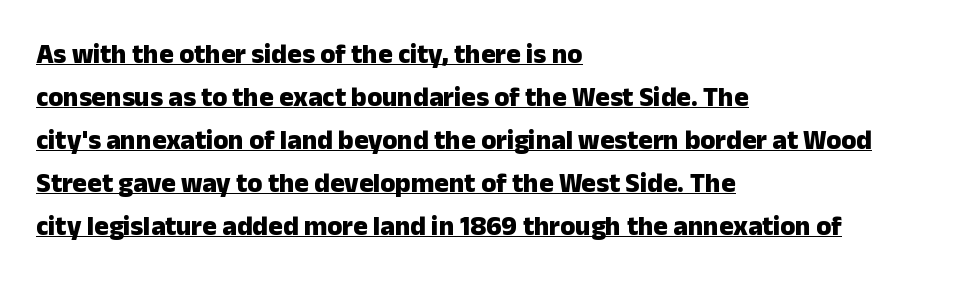
Caption: lettering with a line underneath. This rendering leaves character spacing at its baseline value. Set as a true bold cut, around the 700 mark. The block of text has a typical density, with ordinary space between rows. Where is the straight margin? On the left.
